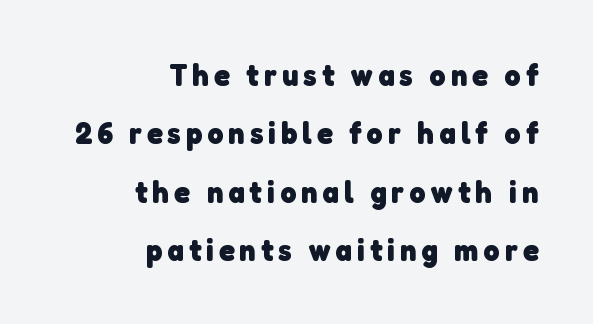
{"serif": "no", "bold": "yes", "weight": "heavy", "width": "normal", "stroke_contrast": "low", "x_height": "medium", "monospaced": "no", "underline": "no", "align": "right", "line_spacing_ratio": 1.88, "glyph_px": 31}
